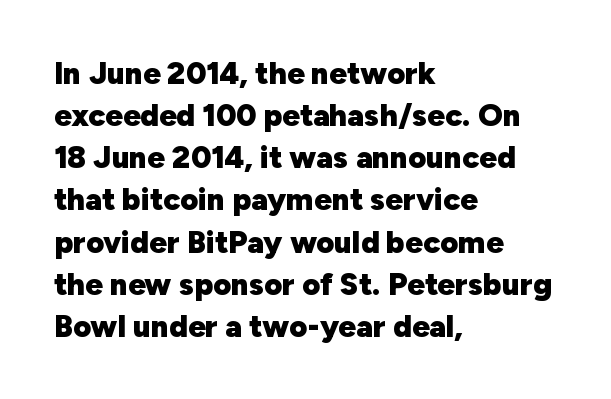
The image shows 31 px heavy sans-serif type, upright; set left-aligned, normal line spacing (1.36x), normal letter spacing, not underlined; low stroke contrast and a medium x-height.
